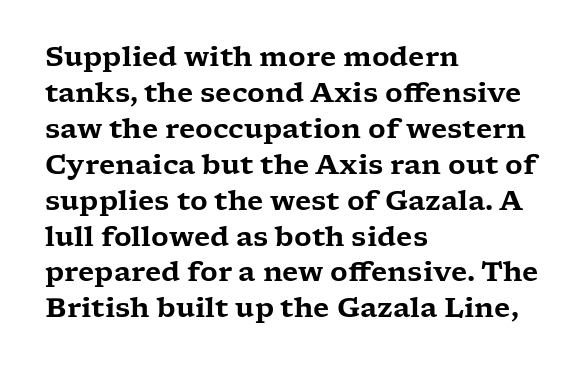
{"italic": "no", "underline": "no", "align": "left", "line_spacing": "normal", "line_spacing_ratio": 1.33, "letter_spacing": "normal", "letter_spacing_em": 0.0, "glyph_px": 27}
